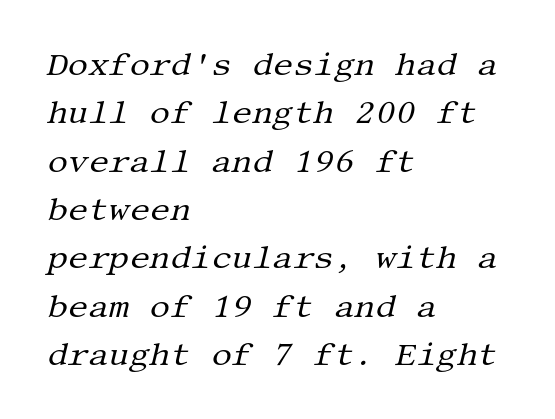
{"serif": "yes", "italic": "yes", "lean": "right", "slant_degrees": 13, "bold": "no", "weight": "regular", "width": "normal", "stroke_contrast": "medium", "x_height": "large", "underline": "no", "align": "left", "line_spacing": "normal", "line_spacing_ratio": 1.51, "letter_spacing": "normal", "letter_spacing_em": 0.0, "glyph_px": 32}
